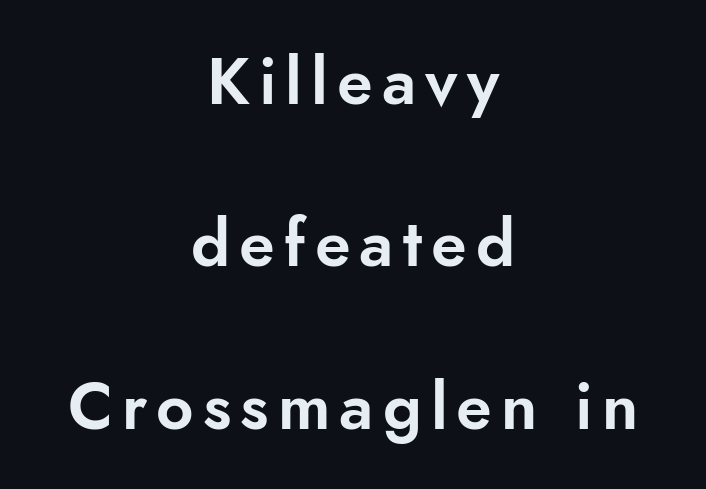
The image shows 65 px sans-serif type, upright; set centered, loose line spacing (2.5x), not underlined; low stroke contrast and a small x-height.
